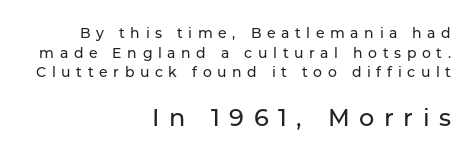
{"italic": "no", "underline": "no", "align": "right", "line_spacing": "normal", "line_spacing_ratio": 1.41, "letter_spacing": "wide", "letter_spacing_em": 0.4, "larger_block": "second", "size_ratio": 1.71, "glyph_px": 24}
